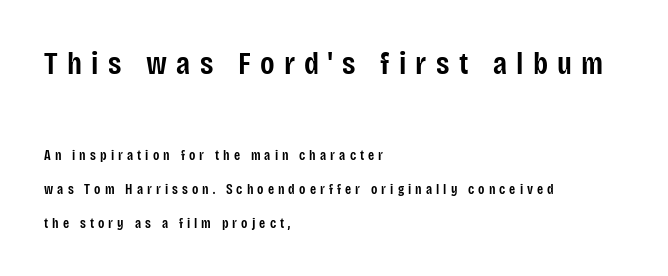
{"serif": "no", "italic": "no", "bold": "semi", "weight": "semibold", "width": "condensed", "stroke_contrast": "low", "x_height": "large", "monospaced": "no", "underline": "no", "align": "left", "line_spacing": "loose", "line_spacing_ratio": 2.4, "letter_spacing": "wide", "letter_spacing_em": 0.29, "larger_block": "first", "size_ratio": 2.29, "glyph_px": 32}
